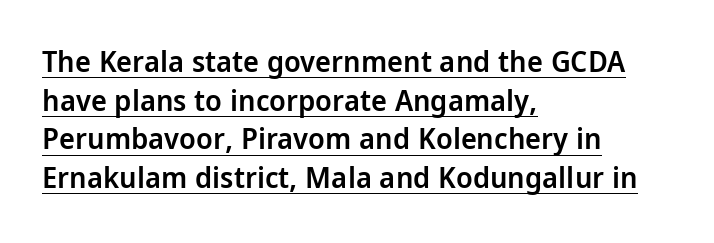
{"serif": "no", "italic": "no", "bold": "semi", "weight": "semibold", "width": "condensed", "stroke_contrast": "low", "x_height": "large", "monospaced": "no", "underline": "yes", "align": "left", "line_spacing": "normal", "line_spacing_ratio": 1.29, "letter_spacing": "normal", "letter_spacing_em": 0.0, "glyph_px": 30}
